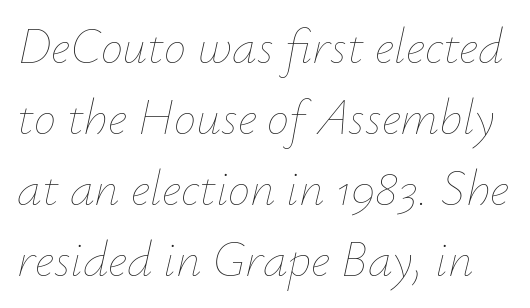
The image shows 50 px thin type, italic (leaning right); set normal line spacing (1.42x), normal letter spacing, not underlined; low stroke contrast and a small x-height.
